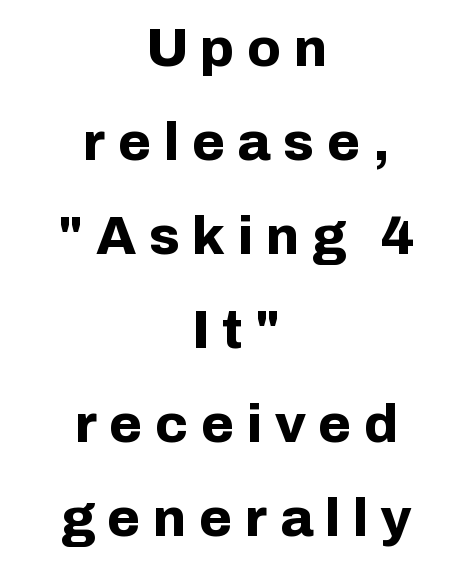
Q: Is the text bold? A: Yes.
Q: Is the text italic (slanted)? A: No, it is upright.
Q: Is the typeface a serif or a sans-serif typeface? A: Sans-serif.
Q: Is the text underlined? A: No.
Q: How is the paragraph aligned? A: Centered.
Q: Is the spacing between letters normal or unusually wide? A: Unusually wide.
Q: Width (condensed, normal, or wide)? A: Normal.
Q: Stroke contrast? A: Low.
Q: x-height? A: Medium.
Q: Monospaced? A: No.
